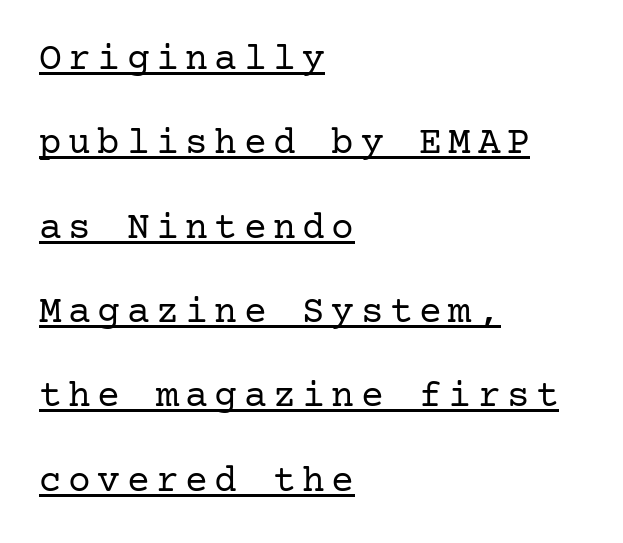
Does a line run under the words? Yes, clearly. Look at the bottom of the vertical strokes: they flare into serifs here. The characters are drawn with everyday or finer stroke widths. Compared with typical paragraphs, the rows here are farther apart. Do the letters lean? They stand straight. This sample is left-justified, so line endings fall wherever the words run out.
